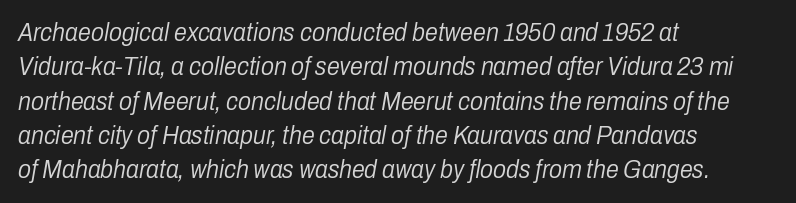
{"italic": "yes", "lean": "right", "slant_degrees": 10, "bold": "no", "underline": "no", "align": "left", "line_spacing": "normal", "line_spacing_ratio": 1.32, "letter_spacing": "normal", "letter_spacing_em": 0.0, "glyph_px": 26}
